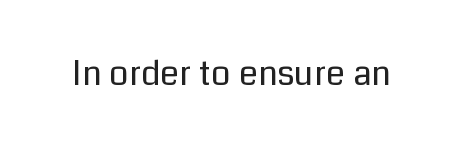
Q: Is the text bold? A: No.
Q: Is the text italic (slanted)? A: No, it is upright.
Q: Is the typeface a serif or a sans-serif typeface? A: Sans-serif.
Q: Is the text underlined? A: No.
Q: Is the spacing between letters normal or unusually wide? A: Normal.
Q: Width (condensed, normal, or wide)? A: Normal.
Q: Stroke contrast? A: Low.
Q: x-height? A: Medium.
Q: Monospaced? A: No.
